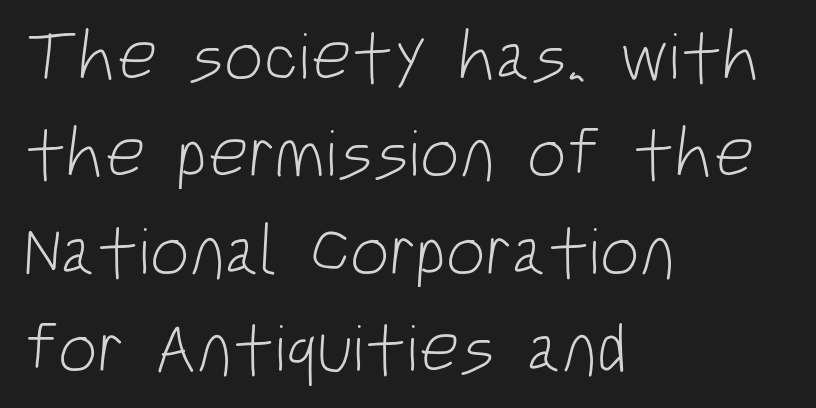
Q: Is the text bold? A: No.
Q: Is the typeface a serif or a sans-serif typeface? A: Sans-serif.
Q: Is the text underlined? A: No.
Q: How is the paragraph aligned? A: Left-aligned.
Q: Is the spacing between letters normal or unusually wide? A: Normal.
Q: Is the spacing between lines tight, normal or loose? A: Normal.
Q: Width (condensed, normal, or wide)? A: Condensed.
Q: Stroke contrast? A: Low.
Q: x-height? A: Large.
Q: Monospaced? A: No.
